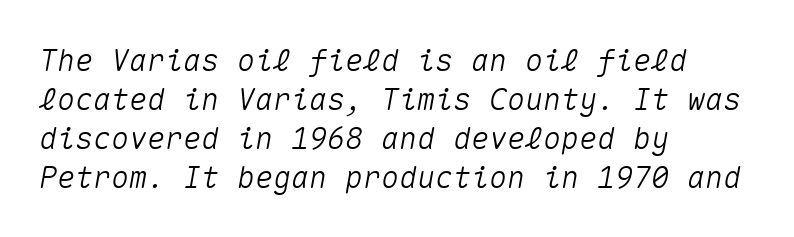
{"italic": "yes", "lean": "right", "slant_degrees": 10, "width": "normal", "stroke_contrast": "medium", "x_height": "medium", "monospaced": "yes", "underline": "no", "align": "left", "line_spacing": "normal", "line_spacing_ratio": 1.3, "letter_spacing": "normal", "letter_spacing_em": 0.0, "glyph_px": 30}
